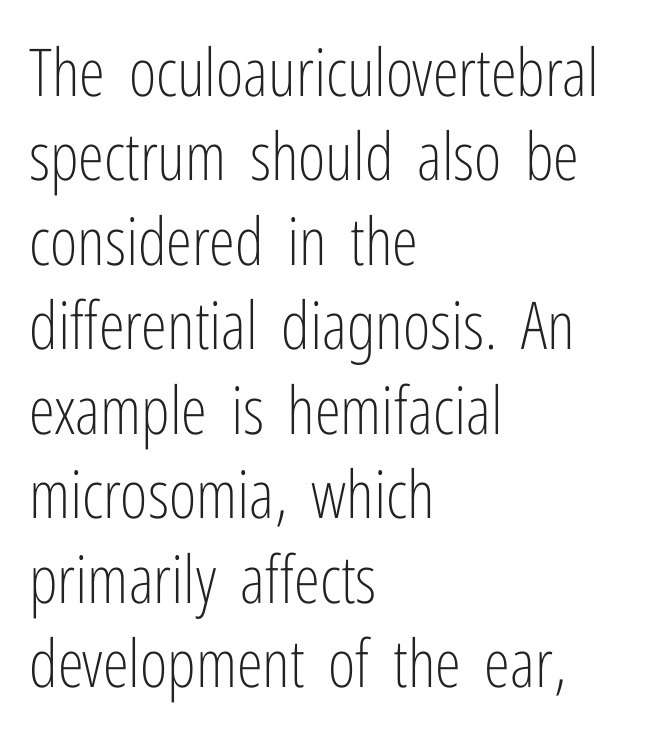
The image shows 66 px light, condensed sans-serif type, upright; set left-aligned, normal line spacing (1.28x), normal letter spacing, not underlined; low stroke contrast and a medium x-height.
